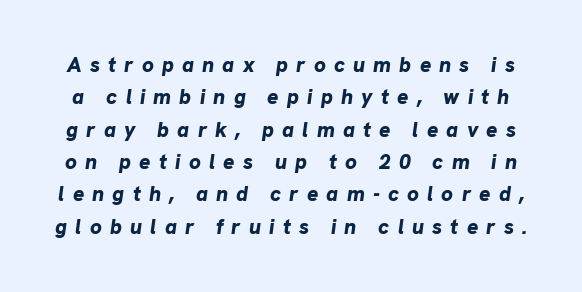
Each new line begins a customary step beneath the previous one. The strokes are fattened all the way to bold. Honestly, there is no underline to notice here at all. Looking at the ascenders, they clearly lean.
